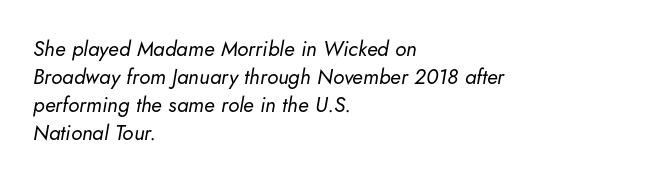
Honestly, there is no underline to notice here at all. The typesetting does not lean heavy: it is not bold. You could call the tracking neutral — neither tight nor loose. Is there much room between lines? A standard amount, neither cramped nor airy. Leftover space on each line is placed entirely after the last word. Every character sits at an angle, as italics do.
